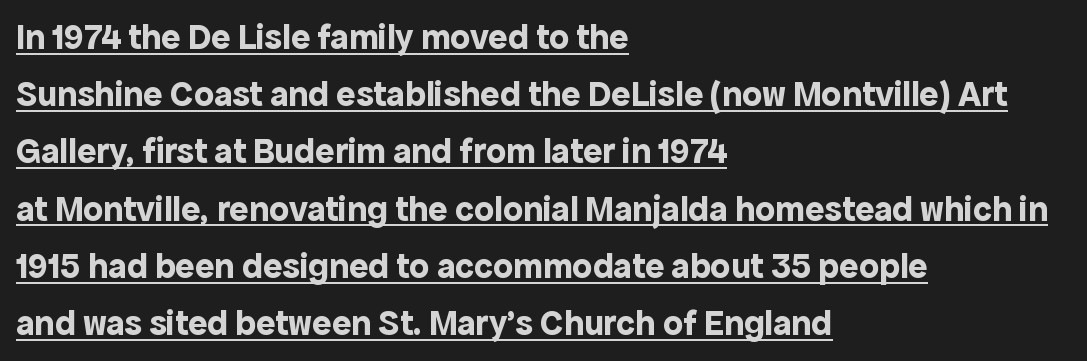
{"serif": "no", "italic": "no", "bold": "yes", "weight": "bold", "width": "normal", "x_height": "medium", "monospaced": "no", "underline": "yes", "align": "left", "line_spacing": "normal", "line_spacing_ratio": 1.59, "letter_spacing": "normal", "letter_spacing_em": 0.0, "glyph_px": 36}
